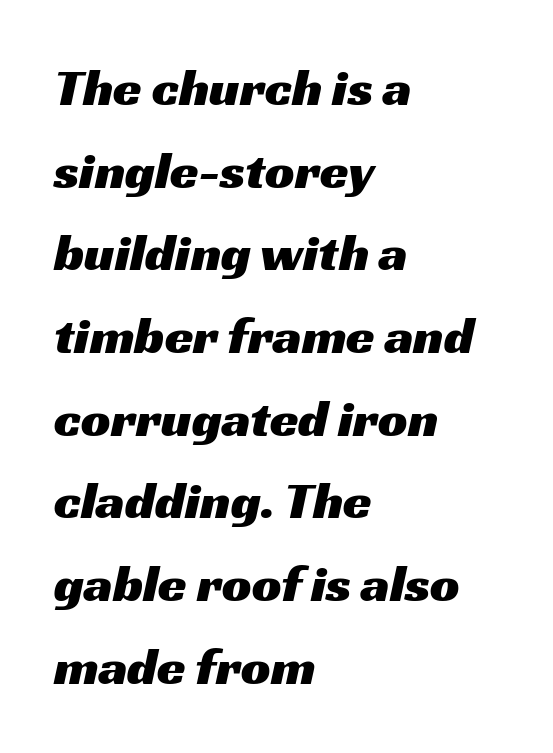
{"serif": "no", "width": "wide", "stroke_contrast": "medium", "x_height": "medium", "monospaced": "no", "underline": "no", "align": "left", "line_spacing": "normal", "line_spacing_ratio": 1.59, "letter_spacing": "normal", "letter_spacing_em": 0.0, "glyph_px": 52}
